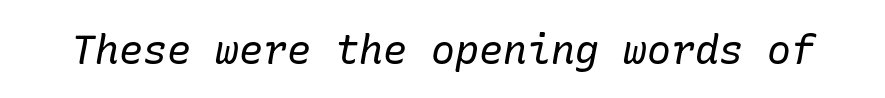
Q: Is the text bold? A: No.
Q: Is the text italic (slanted)? A: Yes, it leans right by about 10 degrees.
Q: Is the typeface a serif or a sans-serif typeface? A: Sans-serif.
Q: Is the text underlined? A: No.
Q: Is the spacing between letters normal or unusually wide? A: Normal.
Q: Width (condensed, normal, or wide)? A: Normal.
Q: Stroke contrast? A: Low.
Q: x-height? A: Medium.
